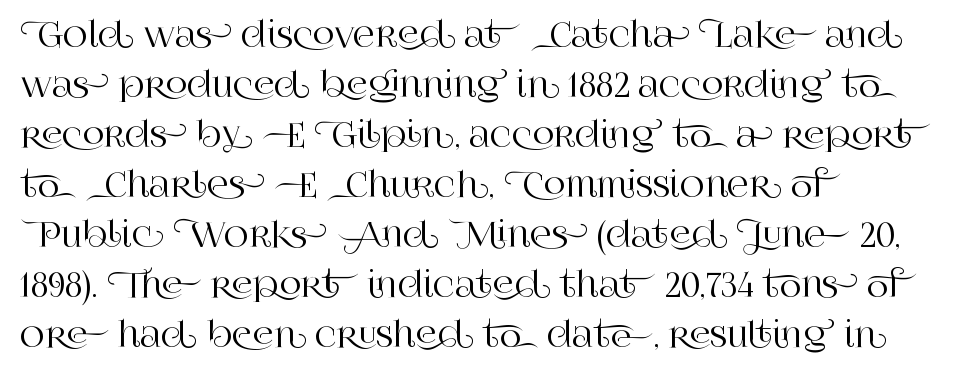
The image shows 34 px serif type, upright; set left-aligned, normal line spacing (1.47x), normal letter spacing, not underlined; high stroke contrast and a large x-height.
